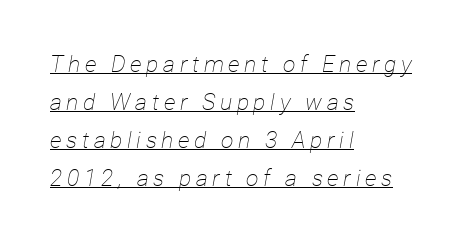
{"italic": "yes", "lean": "right", "slant_degrees": 12, "bold": "no", "underline": "yes", "align": "left", "line_spacing": "normal", "line_spacing_ratio": 1.65, "letter_spacing": "wide", "letter_spacing_em": 0.2, "glyph_px": 23}
